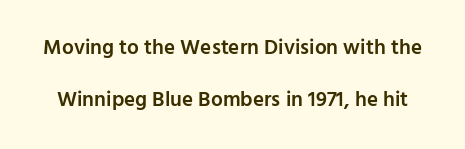
Q: Is the text bold? A: Semi-bold.
Q: Is the text italic (slanted)? A: No, it is upright.
Q: Is the text underlined? A: No.
Q: Is the spacing between letters normal or unusually wide? A: Normal.
Q: Is the spacing between lines tight, normal or loose? A: Loose.
